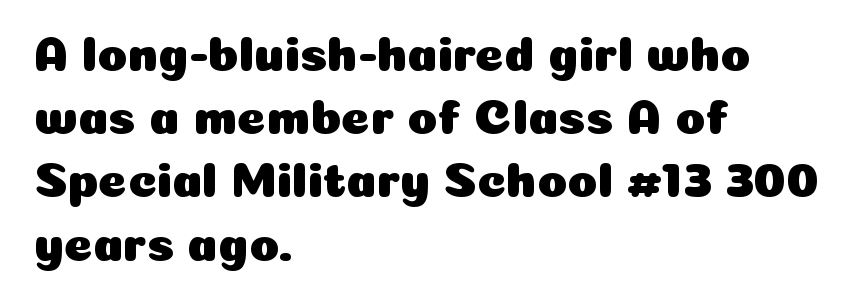
{"serif": "no", "italic": "no", "width": "normal", "stroke_contrast": "low", "x_height": "medium", "monospaced": "no", "underline": "no", "align": "left", "line_spacing": "normal", "line_spacing_ratio": 1.29, "letter_spacing": "normal", "letter_spacing_em": 0.0, "glyph_px": 49}
